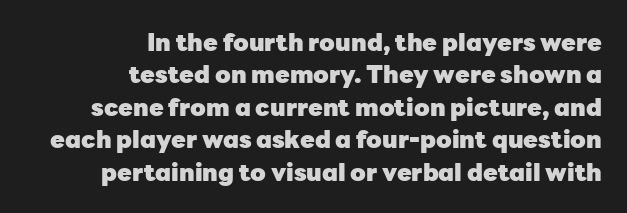
The passage shown stacks its lines at a standard gap. You'd pick this weight for a headline — it's a proper bold. Every row of glyphs terminates at an identical x-position on the right. The font's upright variant was chosen for this text. You could call the tracking neutral — neither tight nor loose.
